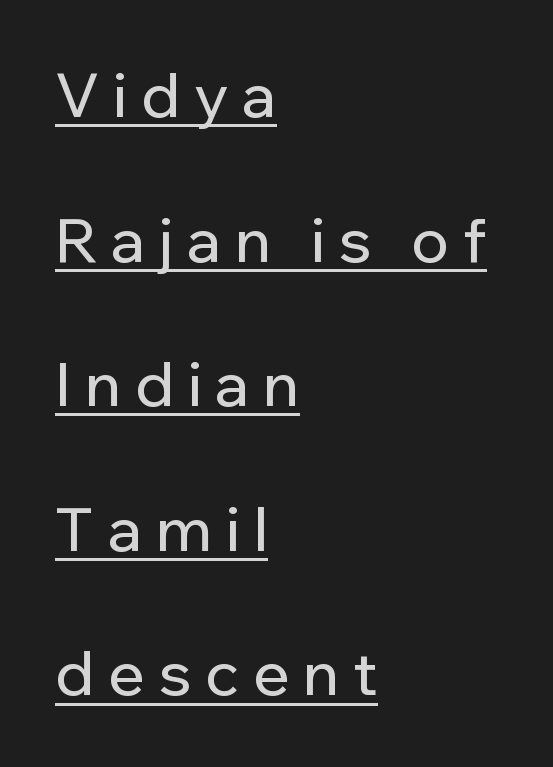
The image shows 61 px sans-serif type, upright; set left-aligned, loose line spacing (2.37x), unusually wide letter spacing (+0.23 em), underlined; low stroke contrast and a medium x-height.
